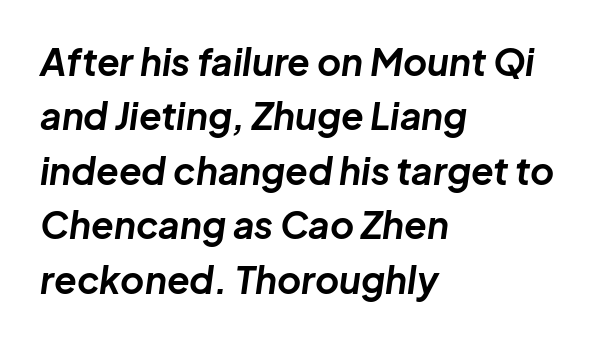
The image shows 37 px bold type, italic (leaning right); set left-aligned, normal line spacing (1.47x), normal letter spacing, not underlined; low stroke contrast and a medium x-height.
